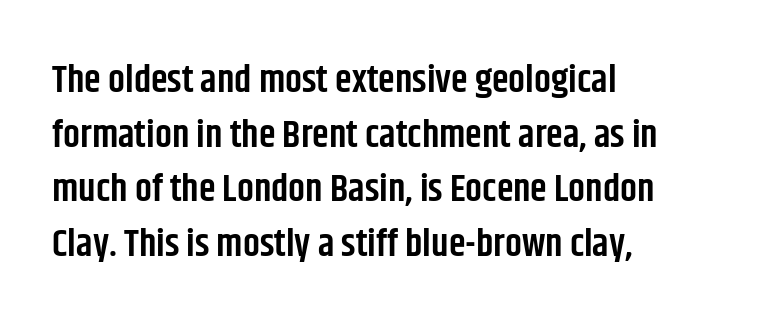
The image shows 38 px semibold, condensed sans-serif type, upright; set left-aligned, normal line spacing (1.44x), normal letter spacing, not underlined; low stroke contrast and a large x-height.
